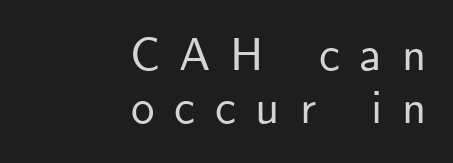
The image shows 47 px sans-serif type, upright; set right-aligned, tight line spacing (1.13x), unusually wide letter spacing (+0.42 em), not underlined; low stroke contrast and a small x-height.
